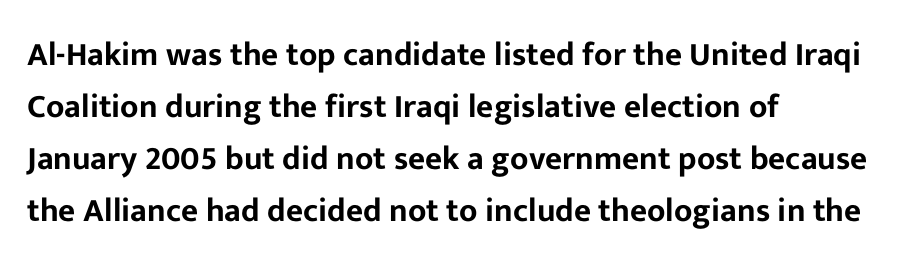
Q: Is the text italic (slanted)? A: No, it is upright.
Q: Is the typeface a serif or a sans-serif typeface? A: Sans-serif.
Q: Is the text underlined? A: No.
Q: How is the paragraph aligned? A: Left-aligned.
Q: Is the spacing between letters normal or unusually wide? A: Normal.
Q: Is the spacing between lines tight, normal or loose? A: Normal.
Q: Width (condensed, normal, or wide)? A: Normal.
Q: Stroke contrast? A: Low.
Q: x-height? A: Medium.
Q: Monospaced? A: No.
